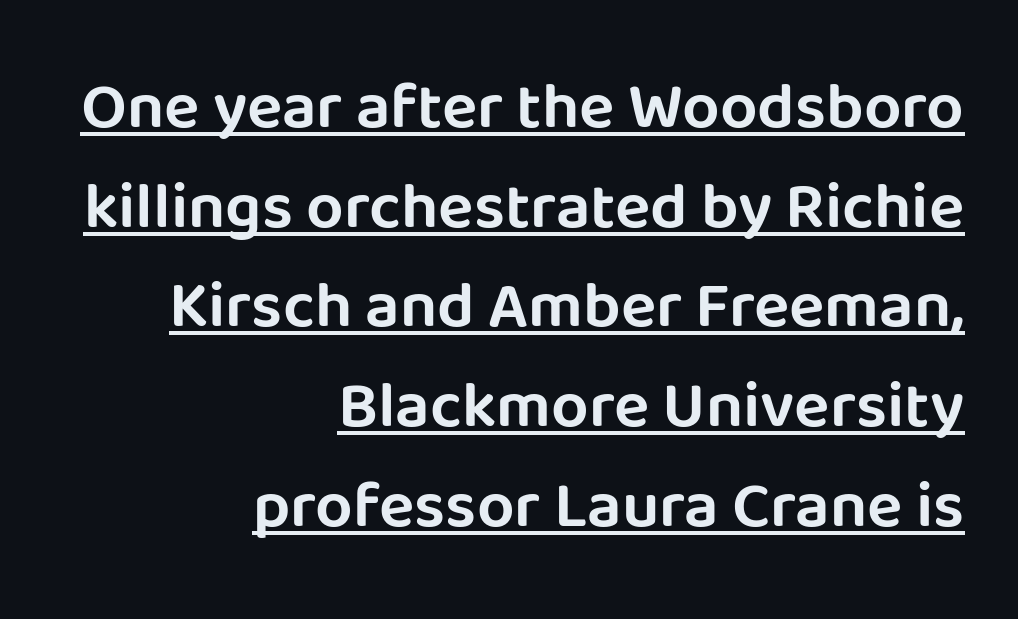
Q: Is the text italic (slanted)? A: No, it is upright.
Q: Is the typeface a serif or a sans-serif typeface? A: Sans-serif.
Q: Is the text underlined? A: Yes.
Q: How is the paragraph aligned? A: Right-aligned.
Q: Is the spacing between letters normal or unusually wide? A: Normal.
Q: Is the spacing between lines tight, normal or loose? A: Normal.
Q: Width (condensed, normal, or wide)? A: Normal.
Q: Stroke contrast? A: Low.
Q: x-height? A: Large.
Q: Monospaced? A: No.
